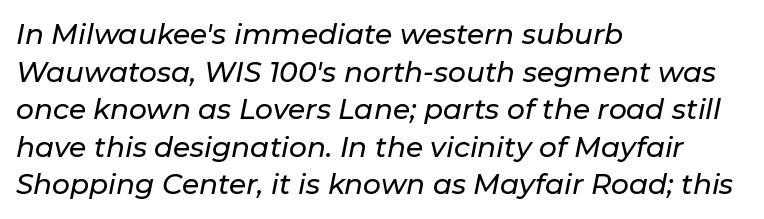
Q: Is the text italic (slanted)? A: Yes, it leans right by about 11 degrees.
Q: Is the text underlined? A: No.
Q: How is the paragraph aligned? A: Left-aligned.
Q: Is the spacing between letters normal or unusually wide? A: Normal.
Q: Is the spacing between lines tight, normal or loose? A: Normal.
Q: Width (condensed, normal, or wide)? A: Normal.
Q: Stroke contrast? A: Low.
Q: x-height? A: Medium.
Q: Monospaced? A: No.
